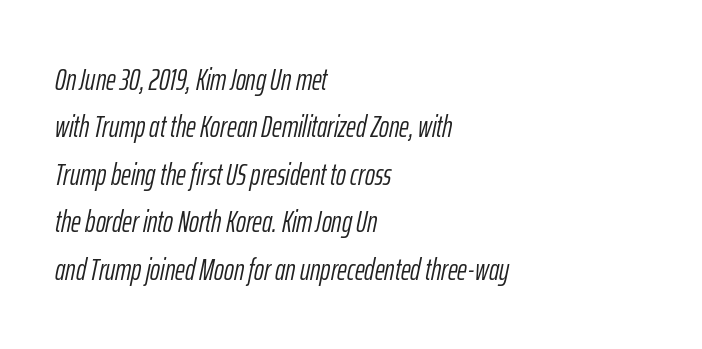
The image shows 30 px light, condensed type, italic (leaning right); set left-aligned, normal line spacing (1.58x), normal letter spacing, not underlined; low stroke contrast and a medium x-height.
